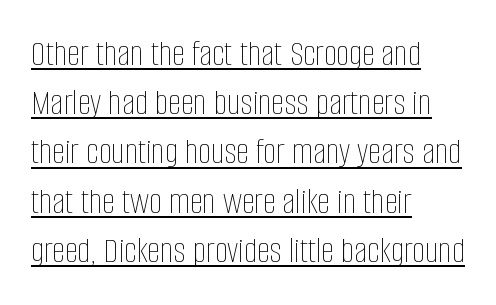
{"italic": "no", "bold": "no", "weight": "thin", "width": "condensed", "stroke_contrast": "low", "x_height": "large", "monospaced": "no", "underline": "yes", "align": "left", "line_spacing": "normal", "line_spacing_ratio": 1.33, "letter_spacing": "normal", "letter_spacing_em": 0.0, "glyph_px": 37}
